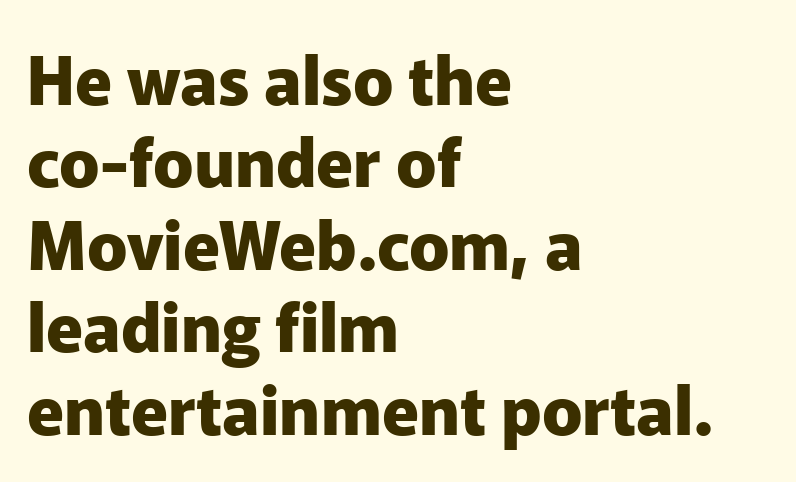
{"serif": "no", "italic": "no", "bold": "yes", "weight": "heavy", "width": "normal", "stroke_contrast": "low", "x_height": "medium", "monospaced": "no", "underline": "no", "align": "left", "line_spacing_ratio": 1.23, "letter_spacing": "normal", "letter_spacing_em": 0.0, "glyph_px": 67}
